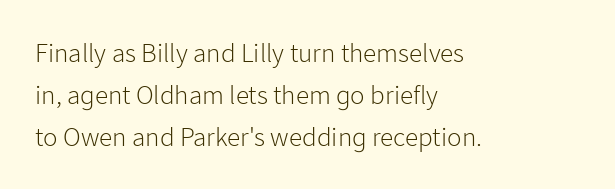
Q: Is the text bold? A: No.
Q: Is the text italic (slanted)? A: No, it is upright.
Q: Is the text underlined? A: No.
Q: How is the paragraph aligned? A: Left-aligned.
Q: Is the spacing between letters normal or unusually wide? A: Normal.
Q: Is the spacing between lines tight, normal or loose? A: Normal.
